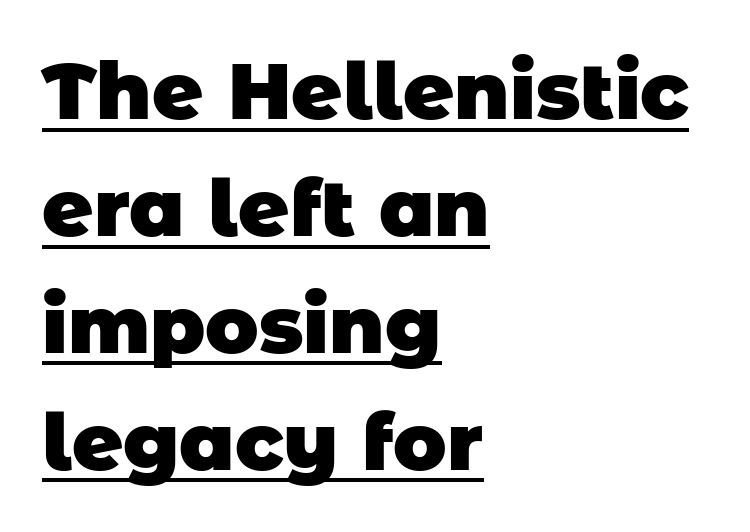
Q: Is the text bold? A: Yes.
Q: Is the typeface a serif or a sans-serif typeface? A: Sans-serif.
Q: Is the text underlined? A: Yes.
Q: How is the paragraph aligned? A: Left-aligned.
Q: Is the spacing between letters normal or unusually wide? A: Normal.
Q: Is the spacing between lines tight, normal or loose? A: Normal.
Q: Width (condensed, normal, or wide)? A: Normal.
Q: Stroke contrast? A: Low.
Q: x-height? A: Large.
Q: Monospaced? A: No.
